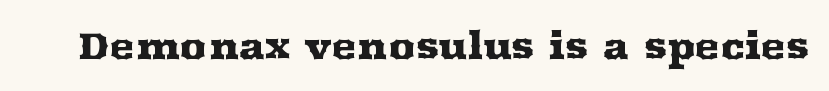
{"serif": "yes", "italic": "no", "width": "wide", "stroke_contrast": "medium", "x_height": "medium", "monospaced": "no", "underline": "no", "letter_spacing": "normal", "letter_spacing_em": 0.0, "glyph_px": 38}
